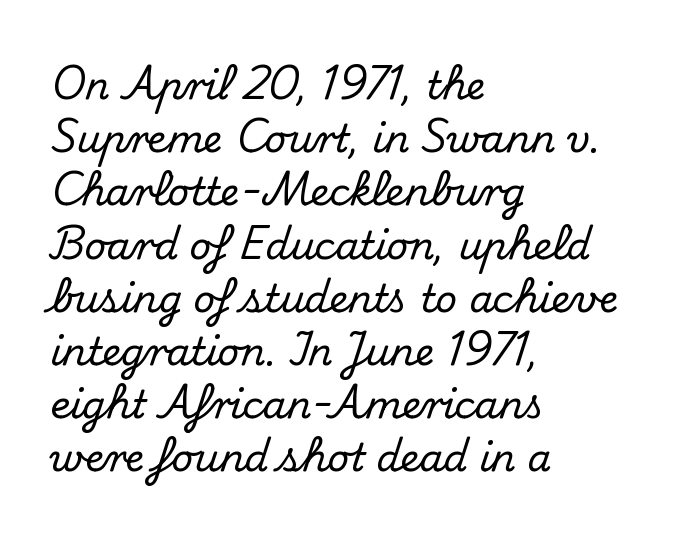
Q: Is the text italic (slanted)? A: Yes.
Q: Is the typeface a serif or a sans-serif typeface? A: Serif.
Q: Is the text underlined? A: No.
Q: How is the paragraph aligned? A: Left-aligned.
Q: Is the spacing between letters normal or unusually wide? A: Normal.
Q: Is the spacing between lines tight, normal or loose? A: Normal.
Q: Width (condensed, normal, or wide)? A: Normal.
Q: Stroke contrast? A: Medium.
Q: x-height? A: Small.
Q: Monospaced? A: No.
